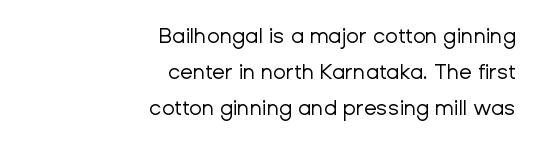
Q: Is the text bold? A: No.
Q: Is the text italic (slanted)? A: No, it is upright.
Q: Is the text underlined? A: No.
Q: How is the paragraph aligned? A: Right-aligned.
Q: Is the spacing between letters normal or unusually wide? A: Normal.
